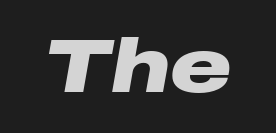
The type is set solid horizontally, with unmodified tracking. Heavy-handed strokes throughout: this text is bold. A typesetter would call this proportional, since set widths differ per character. The words here are not underlined.
